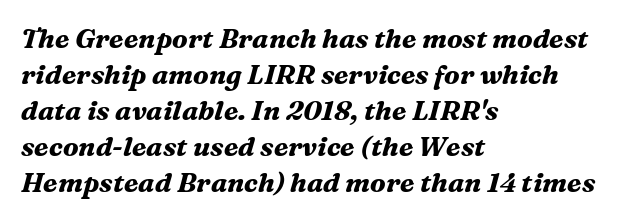
Quick note: italic. Whoever set this chose a conventional vertical rhythm. The letterforms sit shoulder to shoulder at normal distance. What weight is shown? A full bold with thick strokes. Underline: absent.
